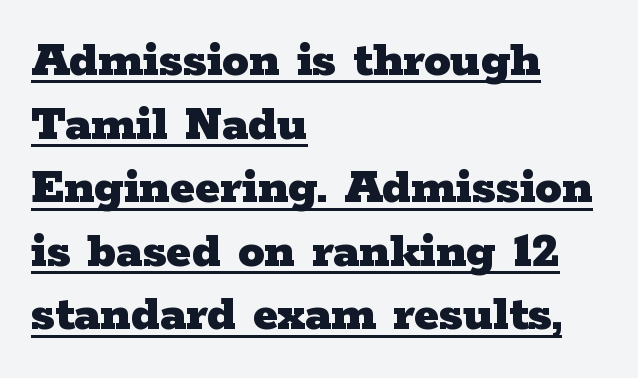
{"serif": "yes", "italic": "no", "bold": "yes", "weight": "heavy", "width": "wide", "stroke_contrast": "low", "x_height": "medium", "monospaced": "no", "underline": "yes", "align": "left", "line_spacing_ratio": 1.2, "letter_spacing": "normal", "letter_spacing_em": 0.0, "glyph_px": 53}
